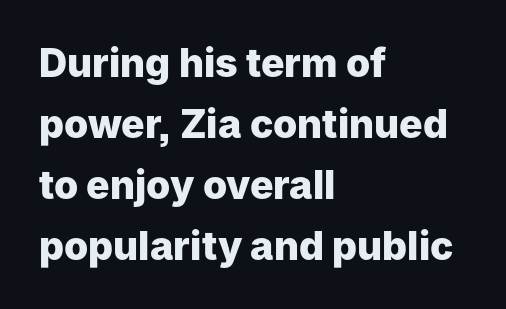
Q: Is the text bold? A: Yes.
Q: Is the text italic (slanted)? A: No, it is upright.
Q: Is the typeface a serif or a sans-serif typeface? A: Sans-serif.
Q: Is the text underlined? A: No.
Q: How is the paragraph aligned? A: Left-aligned.
Q: Is the spacing between letters normal or unusually wide? A: Normal.
Q: Is the spacing between lines tight, normal or loose? A: Normal.
Q: Width (condensed, normal, or wide)? A: Normal.
Q: Stroke contrast? A: Low.
Q: x-height? A: Medium.
Q: Monospaced? A: No.
